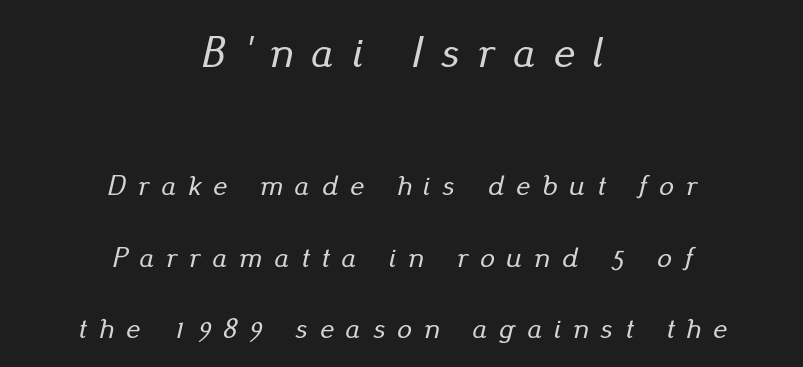
{"italic": "yes", "lean": "right", "slant_degrees": 13, "width": "normal", "stroke_contrast": "low", "x_height": "small", "monospaced": "no", "underline": "no", "align": "center", "line_spacing": "loose", "line_spacing_ratio": 2.47, "letter_spacing": "wide", "letter_spacing_em": 0.42, "larger_block": "first", "size_ratio": 1.52, "glyph_px": 44}
